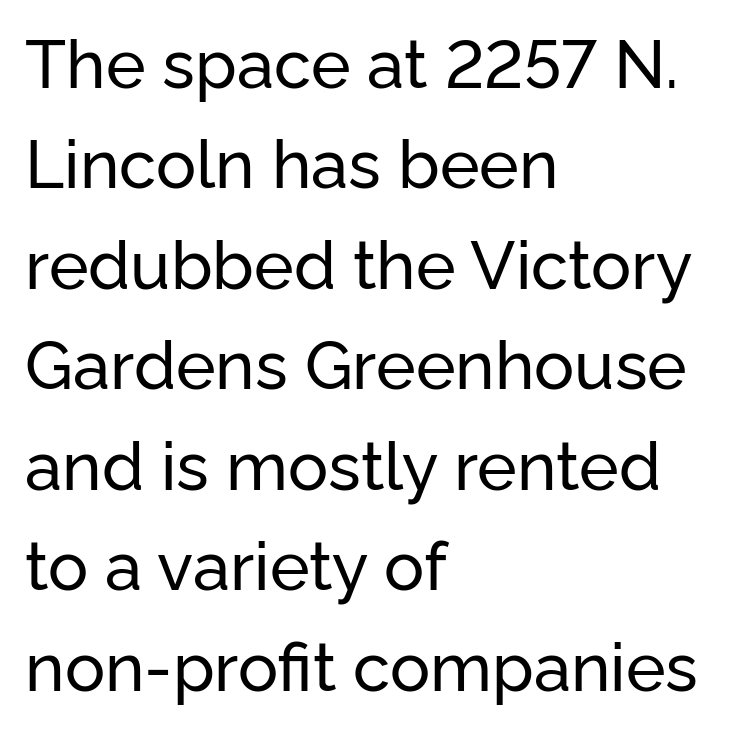
{"serif": "no", "italic": "no", "width": "normal", "stroke_contrast": "low", "x_height": "medium", "monospaced": "no", "underline": "no", "align": "left", "line_spacing": "normal", "line_spacing_ratio": 1.5, "letter_spacing": "normal", "letter_spacing_em": 0.0, "glyph_px": 67}
